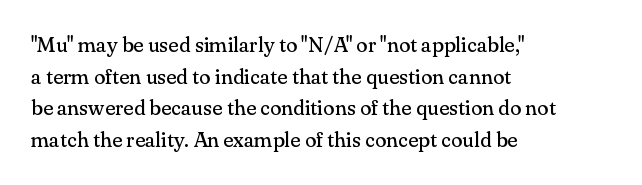
{"italic": "no", "bold": "no", "underline": "no", "align": "left", "line_spacing": "normal", "line_spacing_ratio": 1.51, "letter_spacing": "normal", "letter_spacing_em": 0.0, "glyph_px": 21}
